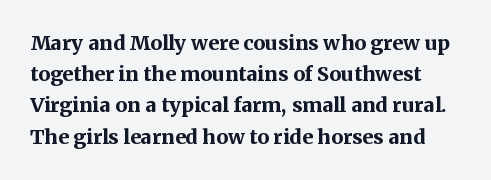
The line texture is even and compact thanks to regular tracking. These lines carry a lot of weight — the face is fully bold. Unmarked baselines from the first word to the last. Whoever set this chose a conventional vertical rhythm.
